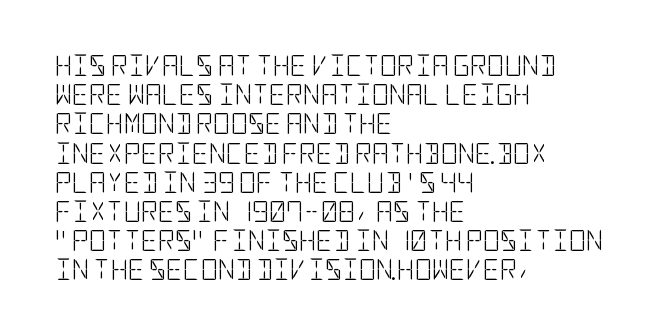
Q: Is the text bold? A: No.
Q: Is the text italic (slanted)? A: No, it is upright.
Q: Is the text underlined? A: No.
Q: How is the paragraph aligned? A: Left-aligned.
Q: Is the spacing between letters normal or unusually wide? A: Normal.
Q: Is the spacing between lines tight, normal or loose? A: Normal.
